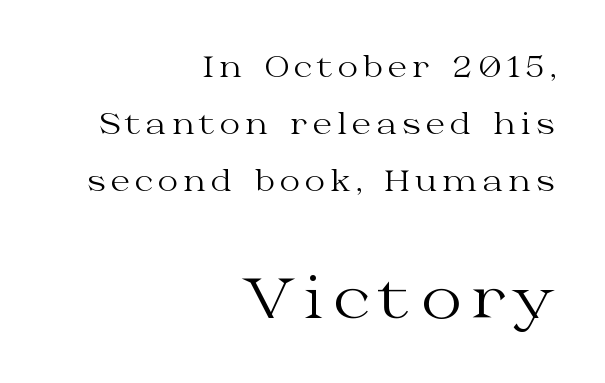
{"serif": "yes", "italic": "no", "bold": "no", "weight": "regular", "width": "wide", "stroke_contrast": "medium", "x_height": "medium", "monospaced": "no", "underline": "no", "align": "right", "line_spacing": "loose", "line_spacing_ratio": 2.03, "larger_block": "second", "size_ratio": 2.0, "glyph_px": 56}
